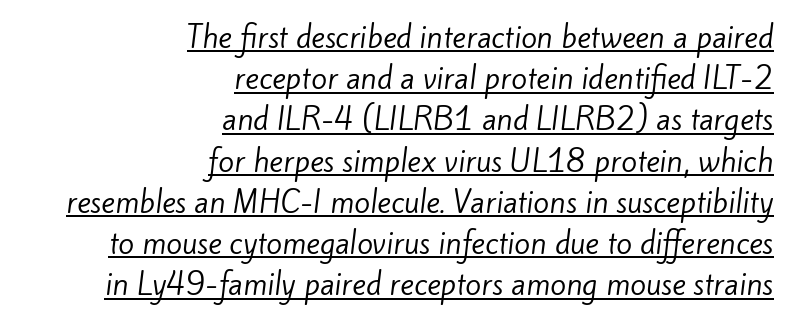
The tracking reads as untouched default to a designer's eye. Heaviness? Minimal to ordinary, like unemphasized prose. Every row of glyphs terminates at an identical x-position on the right. Each letter keeps its own natural width here, so spacing adapts to shape.
